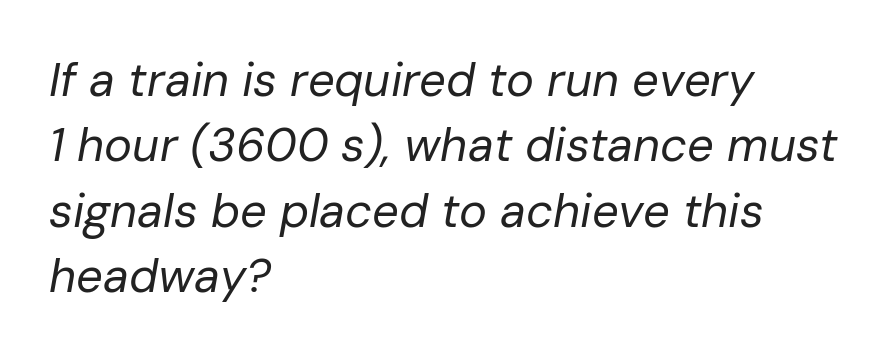
Q: Is the text bold? A: No.
Q: Is the text italic (slanted)? A: Yes, it leans right by about 10 degrees.
Q: Is the text underlined? A: No.
Q: How is the paragraph aligned? A: Left-aligned.
Q: Is the spacing between letters normal or unusually wide? A: Normal.
Q: Is the spacing between lines tight, normal or loose? A: Normal.
Q: Width (condensed, normal, or wide)? A: Normal.
Q: Stroke contrast? A: Low.
Q: x-height? A: Medium.
Q: Monospaced? A: No.
